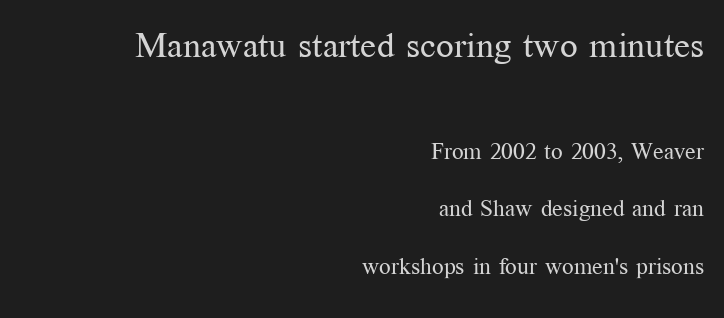
Q: Is the text bold? A: No.
Q: Is the text italic (slanted)? A: No, it is upright.
Q: Is the typeface a serif or a sans-serif typeface? A: Serif.
Q: Is the text underlined? A: No.
Q: How is the paragraph aligned? A: Right-aligned.
Q: Is the spacing between letters normal or unusually wide? A: Normal.
Q: Is the spacing between lines tight, normal or loose? A: Loose.
Q: Which block of text is set in a larger size, the first (top) or the second (bottom)? A: The first (top) one.
Q: Width (condensed, normal, or wide)? A: Normal.
Q: Stroke contrast? A: Medium.
Q: x-height? A: Medium.
Q: Monospaced? A: No.
